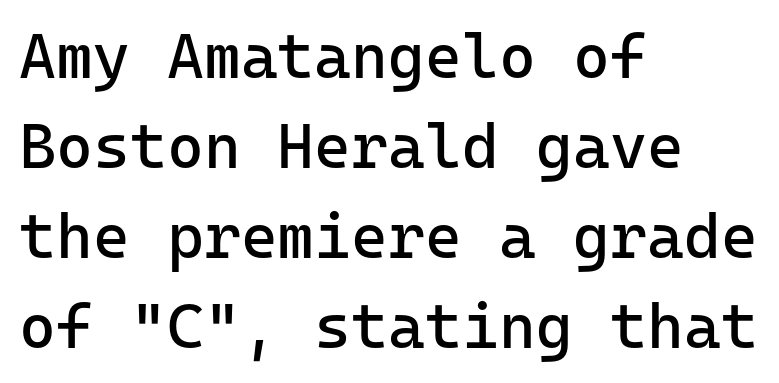
The image shows 63 px regular-weight sans-serif type, upright, monospaced; set left-aligned, normal line spacing (1.43x), normal letter spacing, not underlined; low stroke contrast and a medium x-height.
